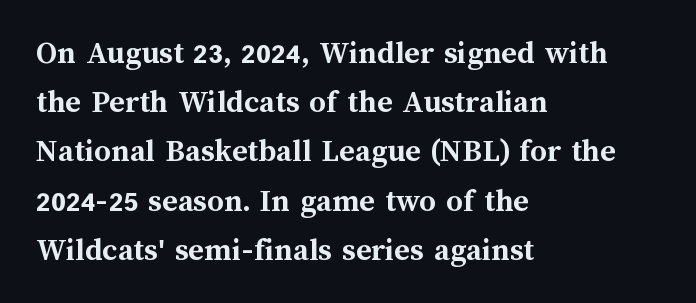
The image shows 33 px semibold type, upright; set left-aligned, normal line spacing (1.49x), normal letter spacing, not underlined; medium stroke contrast and a medium x-height.
